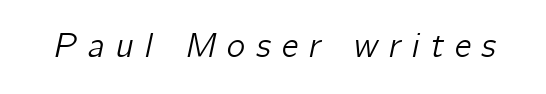
The image shows 35 px text type, italic (leaning right); set unusually wide letter spacing (+0.31 em), not underlined; low stroke contrast and a medium x-height.
